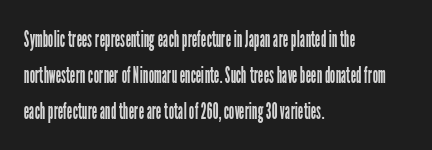
{"italic": "no", "bold": "no", "underline": "no", "align": "left", "line_spacing": "normal", "line_spacing_ratio": 1.5, "letter_spacing": "normal", "letter_spacing_em": 0.0, "glyph_px": 24}
